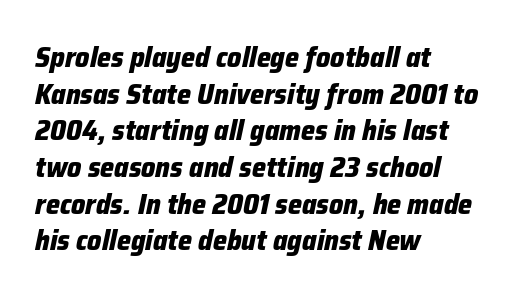
{"italic": "yes", "lean": "right", "slant_degrees": 12, "bold": "yes", "weight": "heavy", "width": "normal", "stroke_contrast": "low", "x_height": "medium", "monospaced": "no", "underline": "no", "align": "left", "line_spacing": "normal", "line_spacing_ratio": 1.31, "letter_spacing": "normal", "letter_spacing_em": 0.0, "glyph_px": 28}
